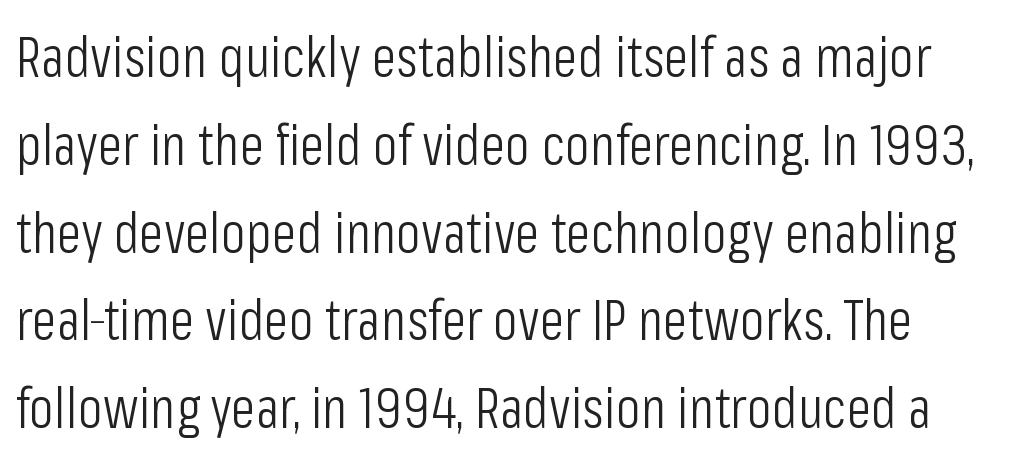
Q: Is the text bold? A: No.
Q: Is the text italic (slanted)? A: No, it is upright.
Q: Is the typeface a serif or a sans-serif typeface? A: Sans-serif.
Q: Is the text underlined? A: No.
Q: Is the spacing between letters normal or unusually wide? A: Normal.
Q: Is the spacing between lines tight, normal or loose? A: Normal.
Q: Width (condensed, normal, or wide)? A: Condensed.
Q: Stroke contrast? A: Low.
Q: x-height? A: Medium.
Q: Monospaced? A: No.
